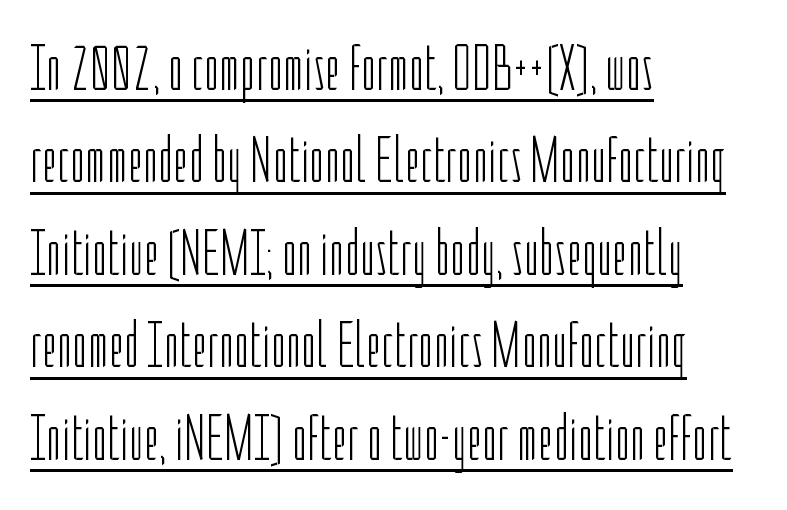
Q: Is the text bold? A: No.
Q: Is the text italic (slanted)? A: No, it is upright.
Q: Is the typeface a serif or a sans-serif typeface? A: Sans-serif.
Q: Is the text underlined? A: Yes.
Q: How is the paragraph aligned? A: Left-aligned.
Q: Is the spacing between letters normal or unusually wide? A: Normal.
Q: Is the spacing between lines tight, normal or loose? A: Normal.
Q: Width (condensed, normal, or wide)? A: Condensed.
Q: Stroke contrast? A: Low.
Q: x-height? A: Medium.
Q: Monospaced? A: No.
